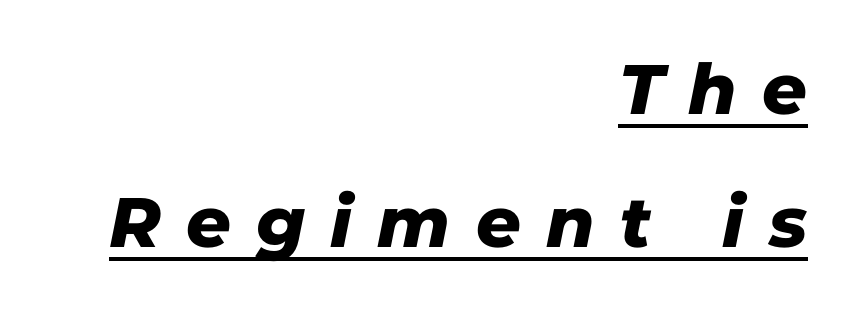
The image shows 70 px sans-serif type; set right-aligned, loose line spacing (1.9x), unusually wide letter spacing (+0.36 em), underlined; low stroke contrast and a medium x-height.
